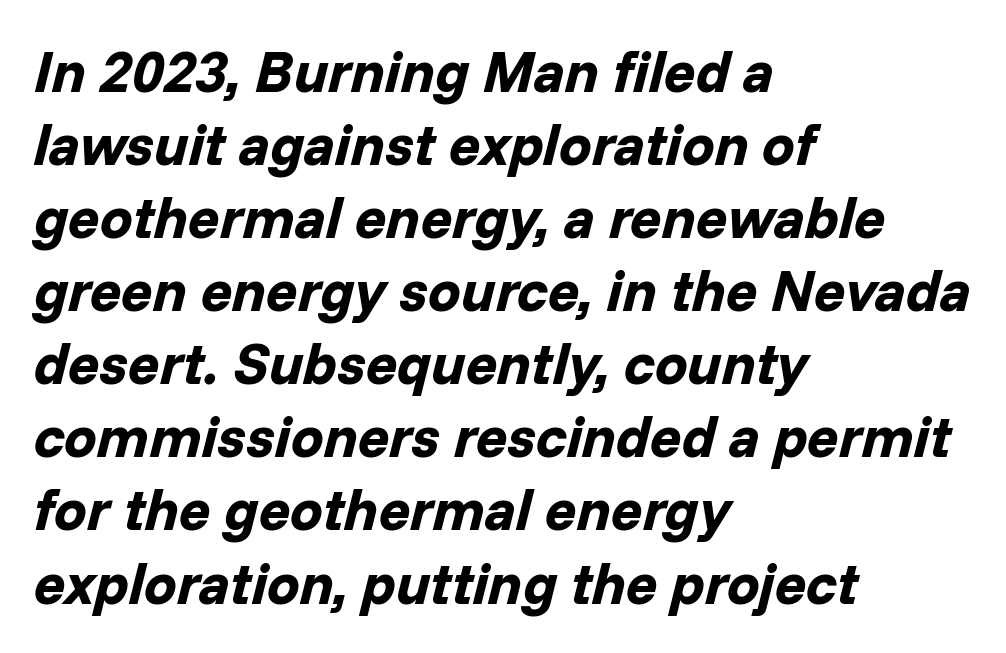
Q: Is the text bold? A: Yes.
Q: Is the text italic (slanted)? A: Yes, it leans right by about 14 degrees.
Q: Is the text underlined? A: No.
Q: How is the paragraph aligned? A: Left-aligned.
Q: Is the spacing between letters normal or unusually wide? A: Normal.
Q: Is the spacing between lines tight, normal or loose? A: Normal.
Q: Width (condensed, normal, or wide)? A: Normal.
Q: Stroke contrast? A: Low.
Q: x-height? A: Medium.
Q: Monospaced? A: No.
